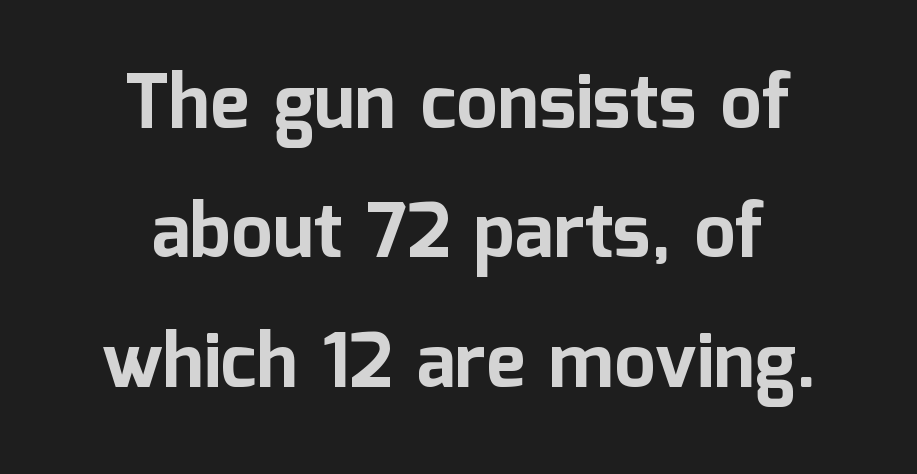
Is this a fixed-width face? No — the glyphs have proportional, varying widths. Between one letter and the next there's only the usual sliver of space. Plain, unruled lines of type. Caption: bold face, heavy strokes. Every character sits straight up, as roman type does.
